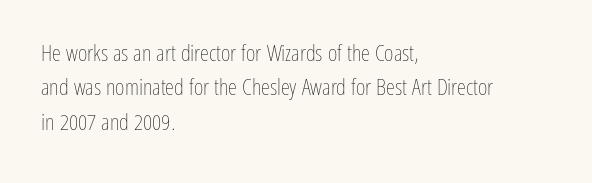
Q: Is the text bold? A: No.
Q: Is the text italic (slanted)? A: No, it is upright.
Q: Is the text underlined? A: No.
Q: How is the paragraph aligned? A: Left-aligned.
Q: Is the spacing between letters normal or unusually wide? A: Normal.
Q: Is the spacing between lines tight, normal or loose? A: Normal.
